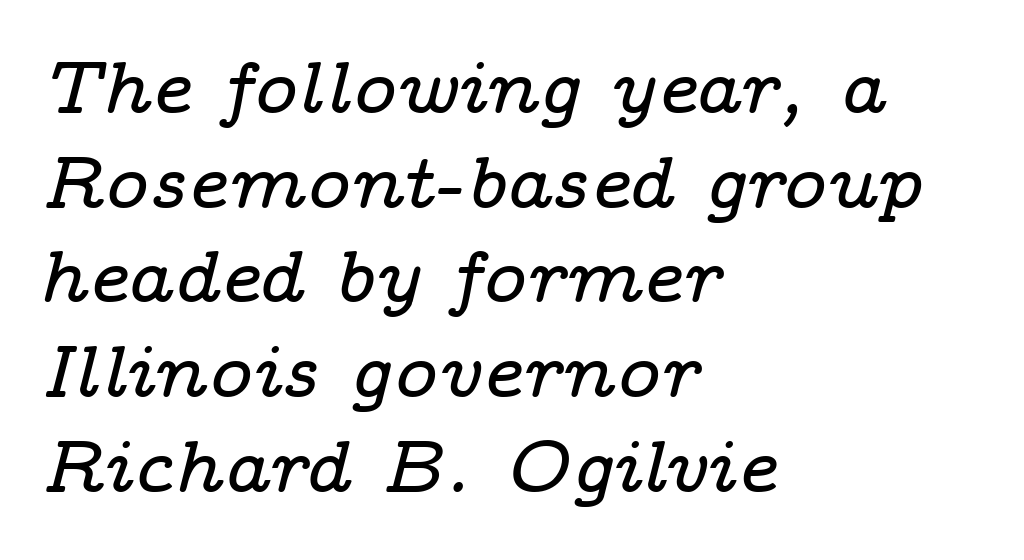
{"serif": "yes", "italic": "yes", "lean": "right", "slant_degrees": 14, "width": "wide", "stroke_contrast": "low", "x_height": "medium", "monospaced": "no", "underline": "no", "align": "left", "line_spacing": "normal", "line_spacing_ratio": 1.28, "letter_spacing": "normal", "letter_spacing_em": 0.0, "glyph_px": 74}
